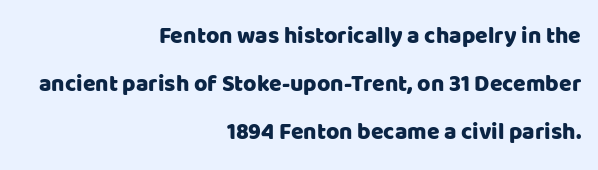
Every character sits straight up, as roman type does. Horizontal alignment here is rightward, an uncommon choice for prose. Look at the tracking — it's just the regular setting, nothing added. Vertical spacing — loose. A clean baseline with only descenders dipping below it.
